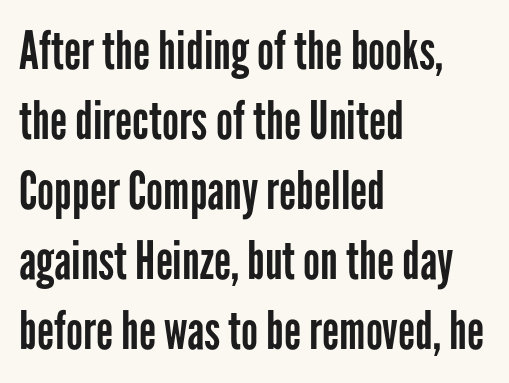
Q: Is the text bold? A: No.
Q: Is the text italic (slanted)? A: No, it is upright.
Q: Is the typeface a serif or a sans-serif typeface? A: Sans-serif.
Q: Is the text underlined? A: No.
Q: How is the paragraph aligned? A: Left-aligned.
Q: Is the spacing between letters normal or unusually wide? A: Normal.
Q: Is the spacing between lines tight, normal or loose? A: Normal.
Q: Width (condensed, normal, or wide)? A: Condensed.
Q: Stroke contrast? A: Low.
Q: x-height? A: Medium.
Q: Monospaced? A: No.
